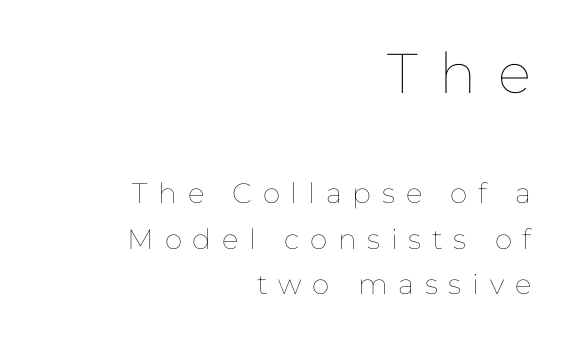
{"italic": "no", "bold": "no", "weight": "thin", "width": "normal", "stroke_contrast": "low", "x_height": "medium", "monospaced": "no", "underline": "no", "align": "right", "line_spacing": "normal", "line_spacing_ratio": 1.64, "letter_spacing": "wide", "letter_spacing_em": 0.38, "larger_block": "first", "size_ratio": 2.0, "glyph_px": 56}
